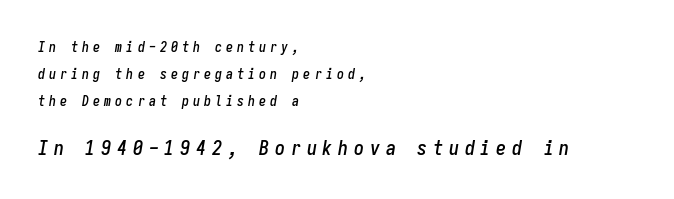
A great deal of white space separates one row of letters from the next. Clear beneath every line of the passage. Look at the tracking — it's clearly loosened, letters drifting apart. In this sample the second text group is rendered at the bigger scale.
